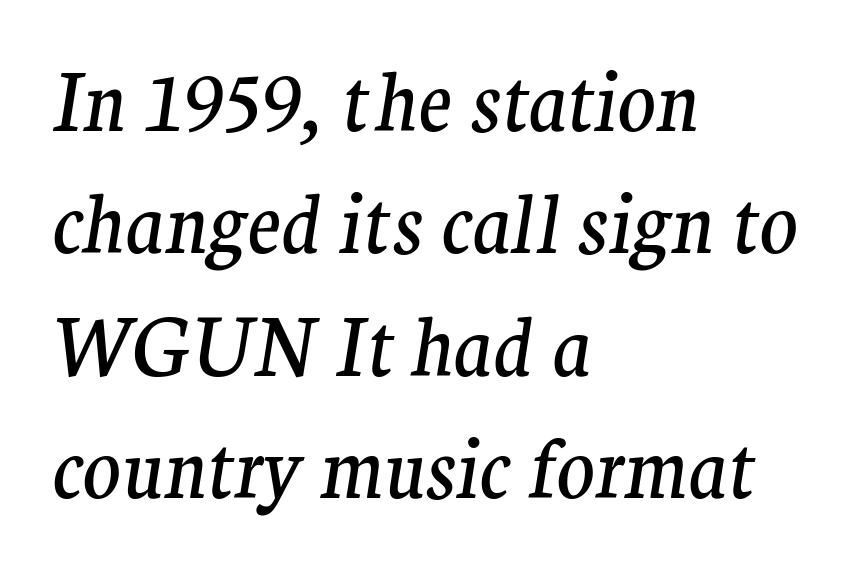
Q: Is the text bold? A: No.
Q: Is the text italic (slanted)? A: Yes, it leans right by about 9 degrees.
Q: Is the typeface a serif or a sans-serif typeface? A: Serif.
Q: Is the text underlined? A: No.
Q: How is the paragraph aligned? A: Left-aligned.
Q: Is the spacing between letters normal or unusually wide? A: Normal.
Q: Is the spacing between lines tight, normal or loose? A: Normal.
Q: Width (condensed, normal, or wide)? A: Normal.
Q: Stroke contrast? A: Medium.
Q: x-height? A: Medium.
Q: Monospaced? A: No.
